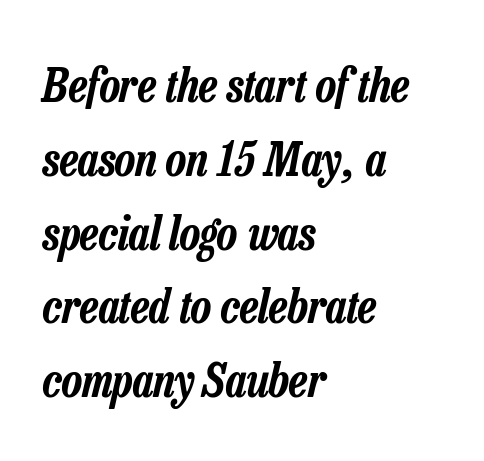
Q: Is the text italic (slanted)? A: Yes, it leans right by about 13 degrees.
Q: Is the text underlined? A: No.
Q: How is the paragraph aligned? A: Left-aligned.
Q: Is the spacing between letters normal or unusually wide? A: Normal.
Q: Is the spacing between lines tight, normal or loose? A: Normal.
Q: Width (condensed, normal, or wide)? A: Condensed.
Q: Stroke contrast? A: Low.
Q: x-height? A: Medium.
Q: Monospaced? A: No.
